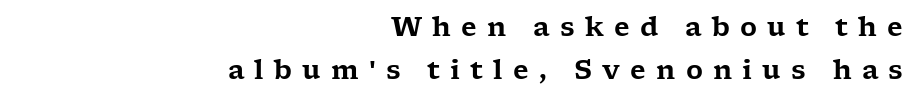
The image shows 26 px text type, upright; set right-aligned, normal line spacing (1.65x), unusually wide letter spacing (+0.39 em), not underlined.
